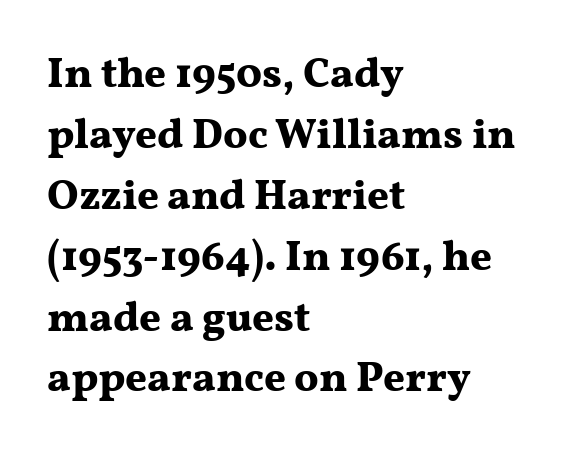
The letters advance in unequal steps, a hallmark of proportional type. Small tapered or slab feet sit at the stroke ends, so this counts as serif. Students, note that the glyphs here touch the page at normal intervals. Leftover space on each line is placed entirely after the last word. Caption: bold face, heavy strokes. The font's upright variant was chosen for this text.
